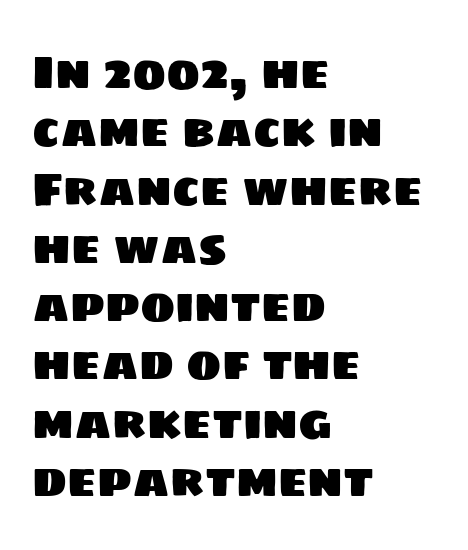
Q: Is the typeface a serif or a sans-serif typeface? A: Sans-serif.
Q: Is the text underlined? A: No.
Q: How is the paragraph aligned? A: Left-aligned.
Q: Is the spacing between letters normal or unusually wide? A: Normal.
Q: Width (condensed, normal, or wide)? A: Normal.
Q: Stroke contrast? A: Low.
Q: x-height? A: Large.
Q: Monospaced? A: No.
